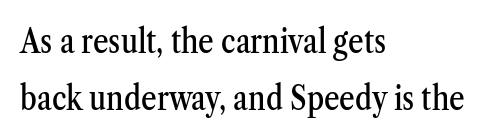
The image shows 34 px condensed serif type, upright; set left-aligned, normal line spacing (1.68x), normal letter spacing, not underlined; medium stroke contrast and a medium x-height.
